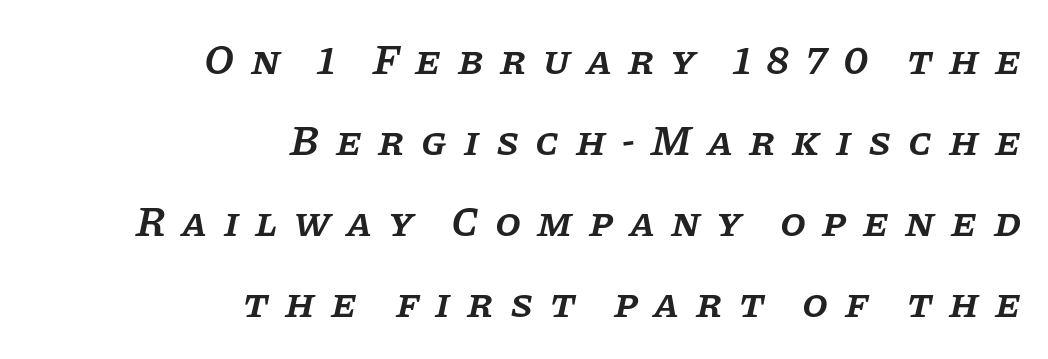
{"serif": "yes", "italic": "yes", "lean": "right", "slant_degrees": 11, "bold": "semi", "weight": "semibold", "width": "normal", "stroke_contrast": "low", "x_height": "large", "monospaced": "no", "underline": "no", "align": "right", "line_spacing": "loose", "line_spacing_ratio": 1.93, "letter_spacing": "wide", "letter_spacing_em": 0.39, "glyph_px": 42}
